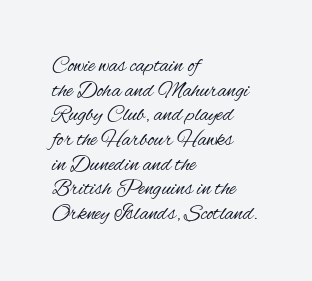
Q: Is the text bold? A: No.
Q: Is the text italic (slanted)? A: Yes.
Q: Is the text underlined? A: No.
Q: How is the paragraph aligned? A: Left-aligned.
Q: Is the spacing between letters normal or unusually wide? A: Normal.
Q: Is the spacing between lines tight, normal or loose? A: Tight.
